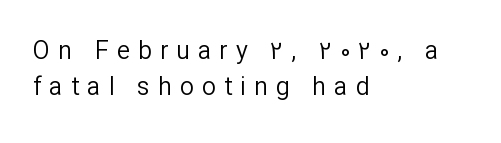
Compared with a centered layout, this one pins lines to the left instead. The passage shown stacks its lines at a standard gap. Is this a heavy cut? Hardly; it is regular or lighter. A typesetter would call this heavily tracked-out type. Do the letters lean? They stand straight. The strip under each line holds only bare page.
